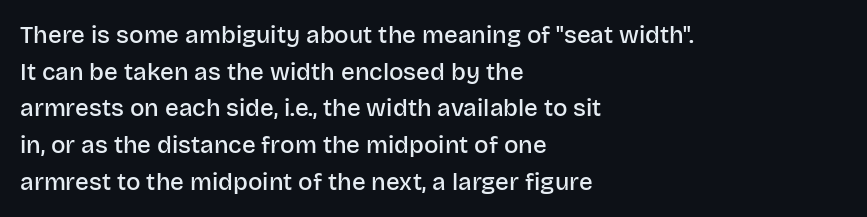
{"italic": "no", "bold": "semi", "underline": "no", "align": "left", "line_spacing": "normal", "line_spacing_ratio": 1.53, "letter_spacing": "normal", "letter_spacing_em": 0.0, "glyph_px": 24}
